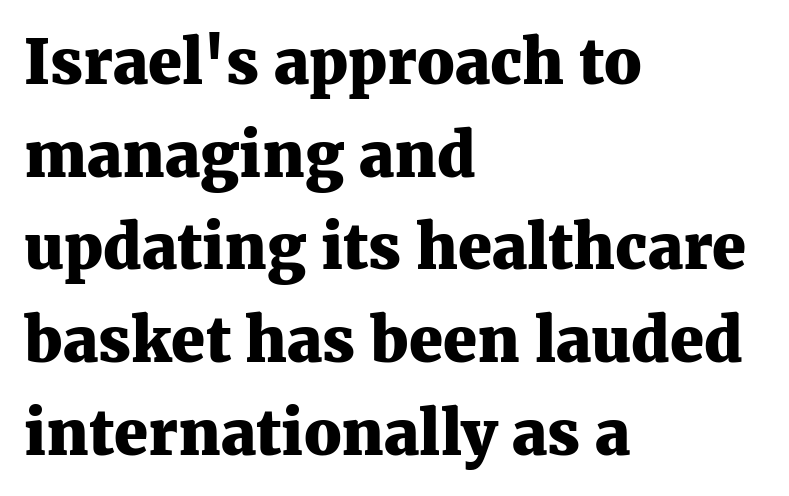
{"serif": "yes", "italic": "no", "bold": "yes", "weight": "heavy", "width": "normal", "stroke_contrast": "medium", "x_height": "medium", "monospaced": "no", "underline": "no", "align": "left", "line_spacing": "normal", "line_spacing_ratio": 1.52, "letter_spacing": "normal", "letter_spacing_em": 0.0, "glyph_px": 61}
